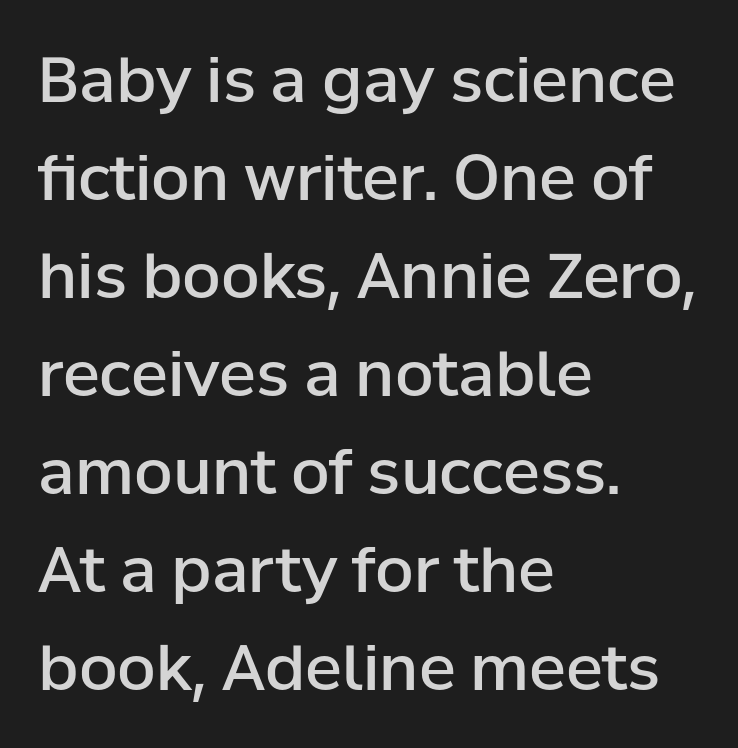
Q: Is the text bold? A: Semi-bold.
Q: Is the text italic (slanted)? A: No, it is upright.
Q: Is the typeface a serif or a sans-serif typeface? A: Sans-serif.
Q: Is the text underlined? A: No.
Q: How is the paragraph aligned? A: Left-aligned.
Q: Is the spacing between letters normal or unusually wide? A: Normal.
Q: Is the spacing between lines tight, normal or loose? A: Normal.
Q: Width (condensed, normal, or wide)? A: Normal.
Q: Stroke contrast? A: Low.
Q: x-height? A: Medium.
Q: Monospaced? A: No.
